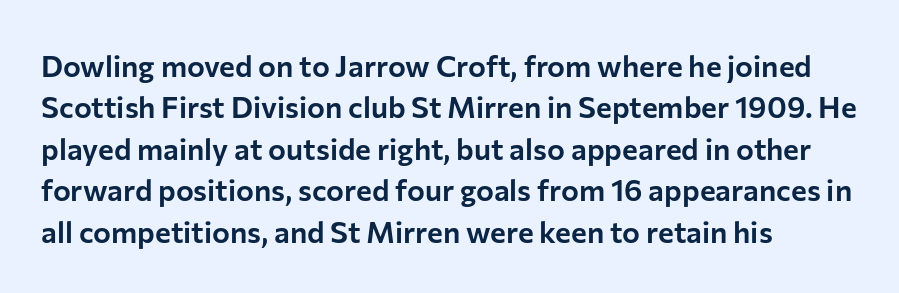
Q: Is the text italic (slanted)? A: No, it is upright.
Q: Is the typeface a serif or a sans-serif typeface? A: Sans-serif.
Q: Is the text underlined? A: No.
Q: How is the paragraph aligned? A: Left-aligned.
Q: Is the spacing between letters normal or unusually wide? A: Normal.
Q: Is the spacing between lines tight, normal or loose? A: Normal.
Q: Width (condensed, normal, or wide)? A: Normal.
Q: Stroke contrast? A: Low.
Q: x-height? A: Medium.
Q: Monospaced? A: No.
